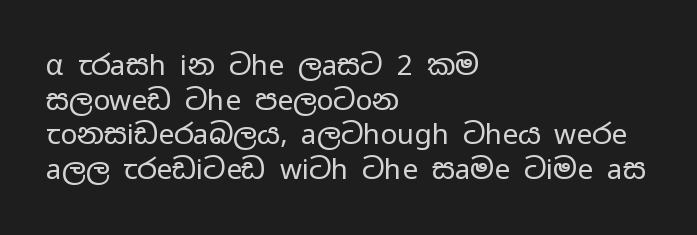
The image shows 28 px regular-weight, wide sans-serif type, upright; set left-aligned, line spacing 1.24x, normal letter spacing, not underlined; low stroke contrast and a medium x-height.
